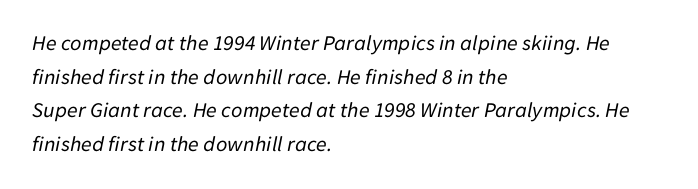
Letters have the restrained weight of plain body copy at most. Where is the straight margin? On the left. Honestly, the letter spacing is just normal — you wouldn't notice it. Descenders hang freely into open space. One glance says typical: line gaps are just what's usual.
